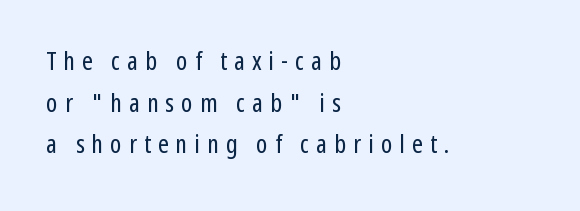
The image shows 26 px text type, upright; set left-aligned, normal line spacing (1.6x), unusually wide letter spacing (+0.27 em), not underlined.
